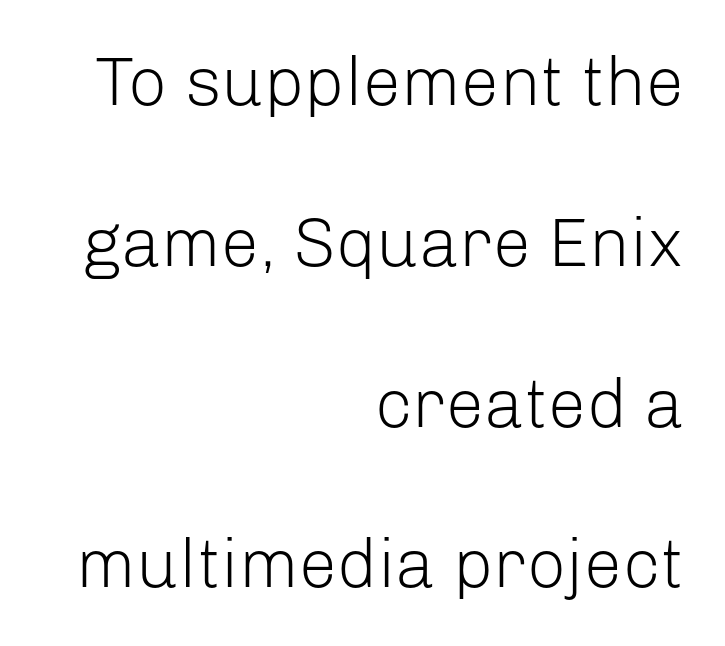
The image shows 69 px light sans-serif type, upright; set right-aligned, loose line spacing (2.33x), normal letter spacing, not underlined; low stroke contrast and a medium x-height.
